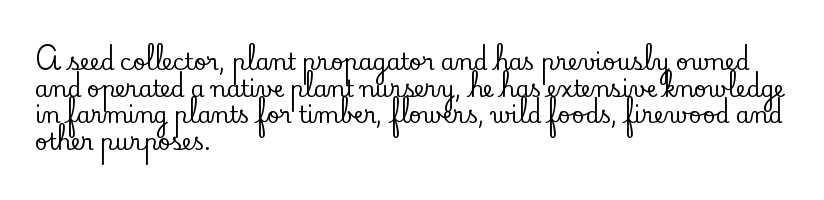
The image shows 22 px text type, upright; set left-aligned, line spacing 1.21x, normal letter spacing, not underlined.
